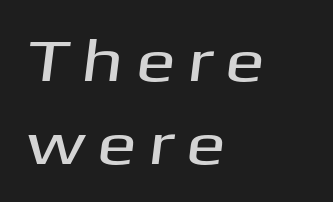
{"serif": "no", "width": "wide", "stroke_contrast": "medium", "x_height": "medium", "monospaced": "no", "underline": "no", "align": "left", "line_spacing": "normal", "line_spacing_ratio": 1.38, "glyph_px": 60}
